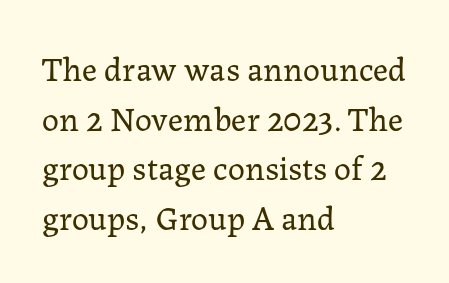
{"serif": "yes", "italic": "no", "bold": "no", "weight": "regular", "width": "normal", "stroke_contrast": "low", "x_height": "medium", "monospaced": "no", "underline": "no", "align": "left", "line_spacing": "normal", "line_spacing_ratio": 1.46, "letter_spacing": "normal", "letter_spacing_em": 0.0, "glyph_px": 34}
